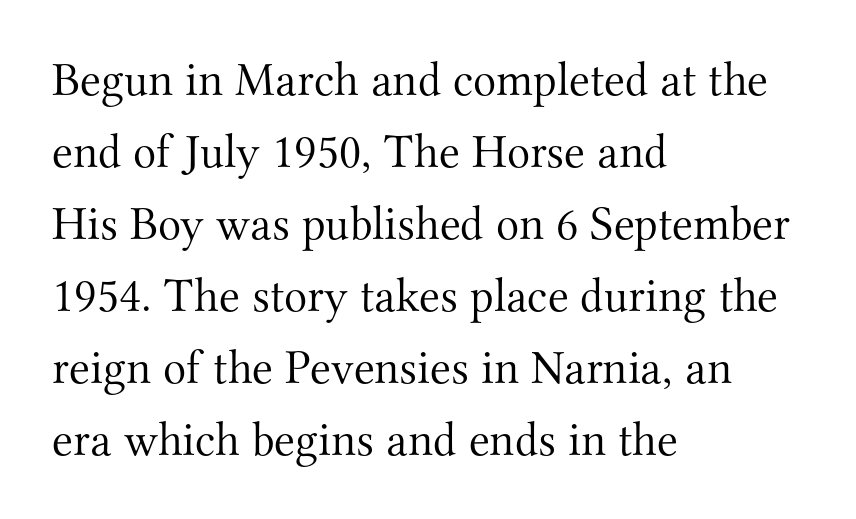
Q: Is the text bold? A: No.
Q: Is the text italic (slanted)? A: No, it is upright.
Q: Is the typeface a serif or a sans-serif typeface? A: Serif.
Q: Is the text underlined? A: No.
Q: How is the paragraph aligned? A: Left-aligned.
Q: Is the spacing between letters normal or unusually wide? A: Normal.
Q: Is the spacing between lines tight, normal or loose? A: Normal.
Q: Width (condensed, normal, or wide)? A: Normal.
Q: Stroke contrast? A: Medium.
Q: x-height? A: Small.
Q: Monospaced? A: No.
